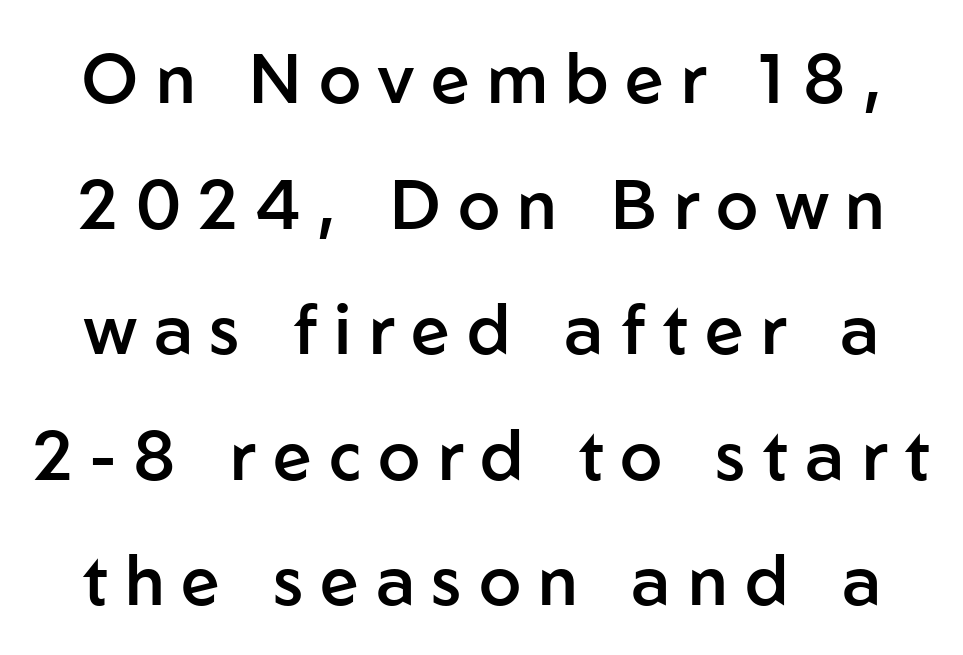
Q: Is the text bold? A: Semi-bold.
Q: Is the text italic (slanted)? A: No, it is upright.
Q: Is the typeface a serif or a sans-serif typeface? A: Sans-serif.
Q: Is the text underlined? A: No.
Q: Is the spacing between letters normal or unusually wide? A: Unusually wide.
Q: Width (condensed, normal, or wide)? A: Normal.
Q: Stroke contrast? A: Low.
Q: x-height? A: Medium.
Q: Monospaced? A: No.
